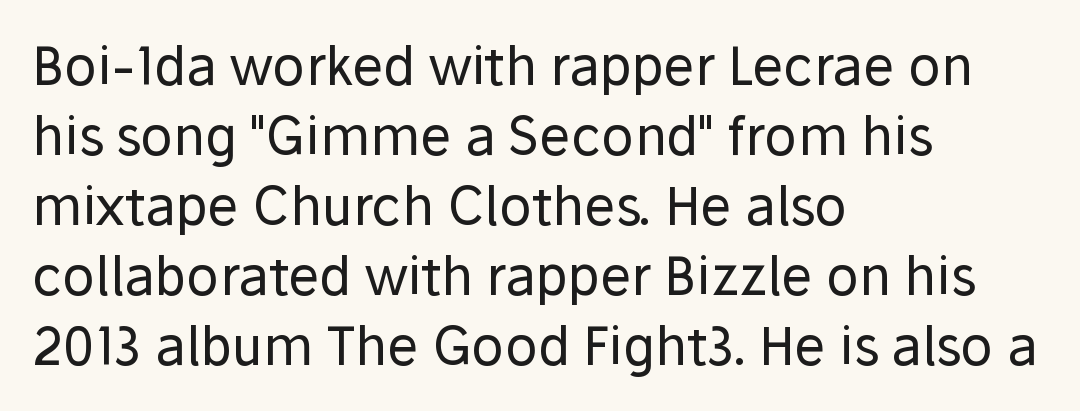
{"serif": "no", "italic": "no", "bold": "no", "weight": "regular", "width": "normal", "stroke_contrast": "low", "x_height": "medium", "monospaced": "no", "underline": "no", "align": "left", "line_spacing": "normal", "line_spacing_ratio": 1.32, "letter_spacing": "normal", "letter_spacing_em": 0.0, "glyph_px": 53}
